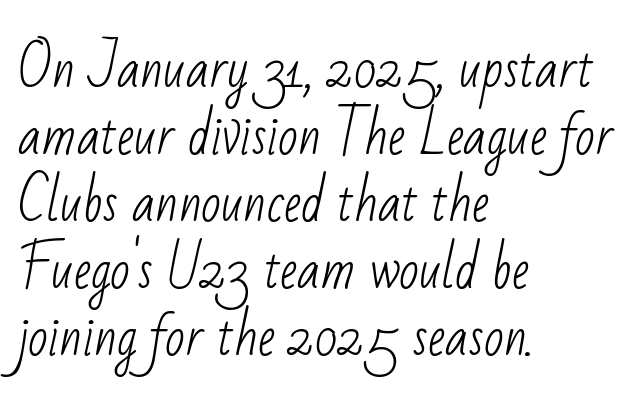
{"serif": "no", "bold": "no", "weight": "light", "width": "condensed", "stroke_contrast": "low", "x_height": "small", "monospaced": "no", "underline": "no", "align": "left", "line_spacing": "normal", "line_spacing_ratio": 1.29, "letter_spacing": "normal", "letter_spacing_em": 0.0, "glyph_px": 52}
